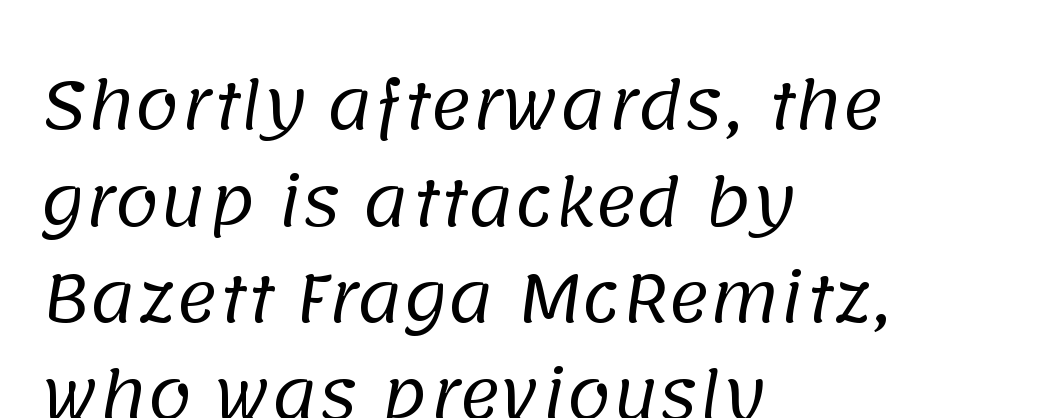
{"serif": "no", "bold": "no", "weight": "regular", "width": "normal", "stroke_contrast": "low", "x_height": "large", "monospaced": "no", "underline": "no", "align": "left", "line_spacing": "normal", "line_spacing_ratio": 1.51, "letter_spacing": "normal", "letter_spacing_em": 0.0, "glyph_px": 64}
